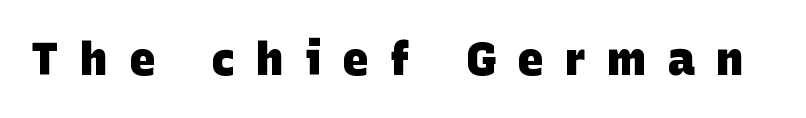
{"serif": "no", "bold": "yes", "weight": "heavy", "width": "normal", "stroke_contrast": "low", "x_height": "large", "monospaced": "no", "underline": "no", "letter_spacing": "wide", "letter_spacing_em": 0.46, "glyph_px": 46}
